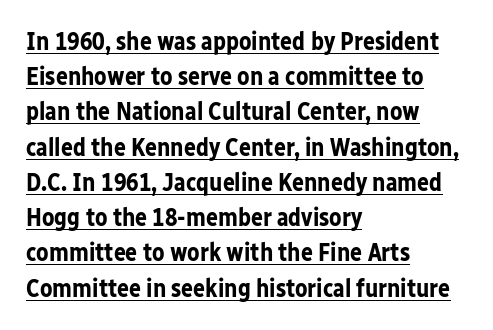
In CSS terms this would be text-align: left. Typographic density is high because the face is bold. The specimen includes a rule beneath the text block's lines. The rendering keeps characters at their native spacing. Posture: vertical.
